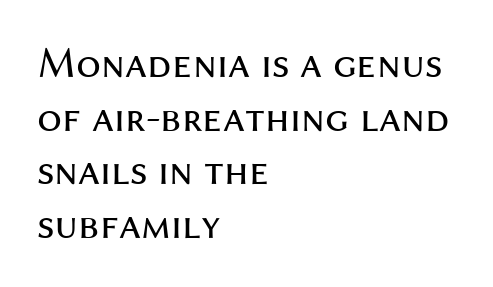
The image shows 44 px regular-weight sans-serif type, upright; set left-aligned, line spacing 1.22x, normal letter spacing, not underlined; medium stroke contrast and a medium x-height.
